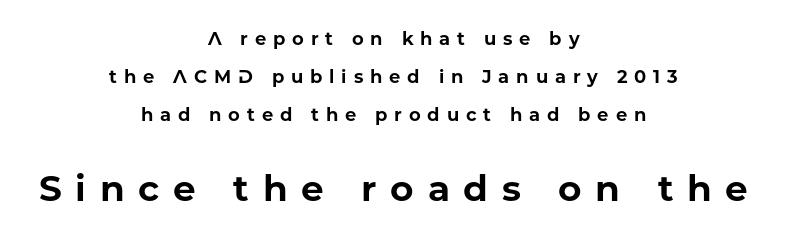
The image shows 36 px bold sans-serif type, upright; set centered, loose line spacing (2.12x), unusually wide letter spacing (+0.38 em), not underlined; the second (bottom) block is 2.0x larger; low stroke contrast and a medium x-height.
